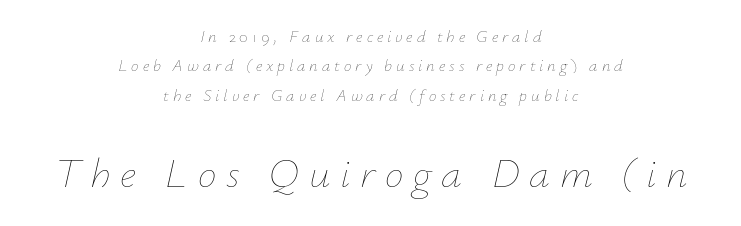
Q: Is the text bold? A: No.
Q: Is the text italic (slanted)? A: Yes, it leans right by about 12 degrees.
Q: Is the text underlined? A: No.
Q: How is the paragraph aligned? A: Centered.
Q: Is the spacing between letters normal or unusually wide? A: Unusually wide.
Q: Which block of text is set in a larger size, the first (top) or the second (bottom)? A: The second (bottom) one.
Q: Width (condensed, normal, or wide)? A: Normal.
Q: Stroke contrast? A: Low.
Q: x-height? A: Small.
Q: Monospaced? A: No.
